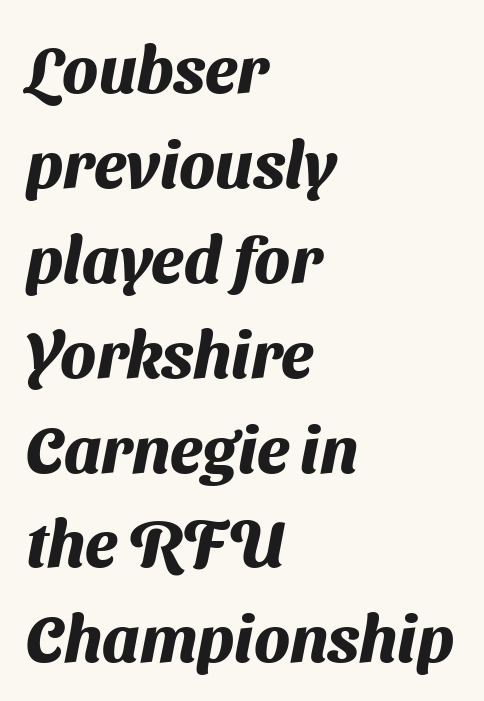
Leading: standard. Words appear dense and cohesive because spacing is normal. The designer went with a sans here, leaving each stem footless. You could not count columns in this text — the font is proportionally spaced. Check under the words: just untouched page.
